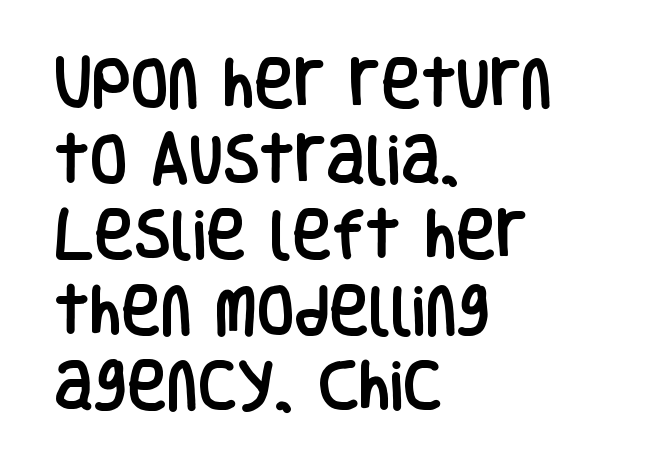
The image shows 54 px condensed sans-serif type, upright; set left-aligned, normal line spacing (1.4x), normal letter spacing, not underlined; low stroke contrast and a large x-height.
